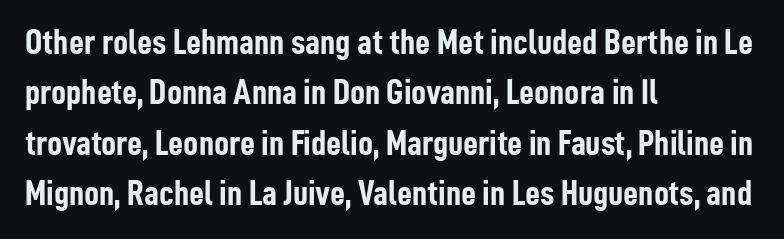
Q: Is the text bold? A: Yes.
Q: Is the text italic (slanted)? A: No, it is upright.
Q: Is the typeface a serif or a sans-serif typeface? A: Sans-serif.
Q: Is the text underlined? A: No.
Q: How is the paragraph aligned? A: Left-aligned.
Q: Is the spacing between letters normal or unusually wide? A: Normal.
Q: Is the spacing between lines tight, normal or loose? A: Normal.
Q: Width (condensed, normal, or wide)? A: Condensed.
Q: Stroke contrast? A: Low.
Q: x-height? A: Medium.
Q: Monospaced? A: No.
